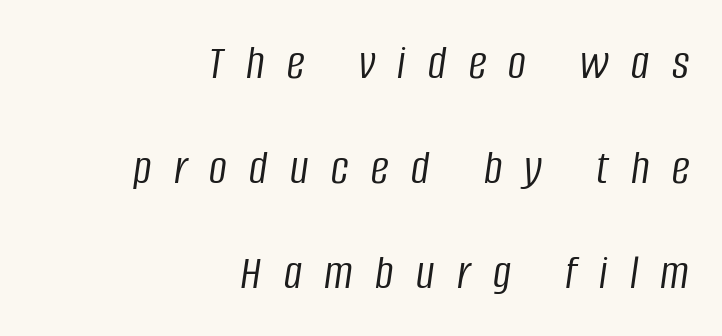
{"italic": "yes", "lean": "right", "slant_degrees": 8, "bold": "no", "weight": "light", "width": "condensed", "stroke_contrast": "low", "x_height": "large", "monospaced": "no", "underline": "no", "align": "right", "line_spacing": "loose", "line_spacing_ratio": 2.1, "letter_spacing": "wide", "letter_spacing_em": 0.45, "glyph_px": 50}
